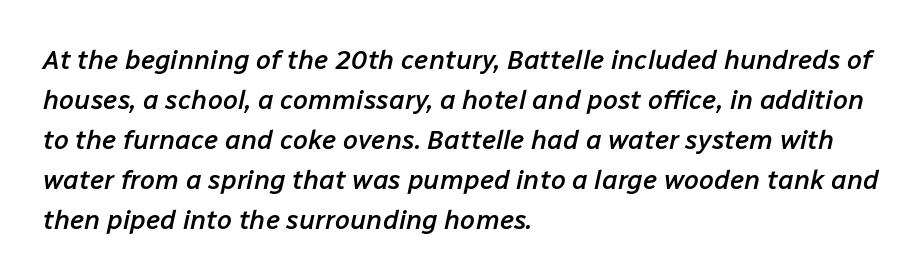
Q: Is the text bold? A: Semi-bold.
Q: Is the text italic (slanted)? A: Yes, it leans right by about 12 degrees.
Q: Is the text underlined? A: No.
Q: How is the paragraph aligned? A: Left-aligned.
Q: Is the spacing between letters normal or unusually wide? A: Normal.
Q: Is the spacing between lines tight, normal or loose? A: Normal.
